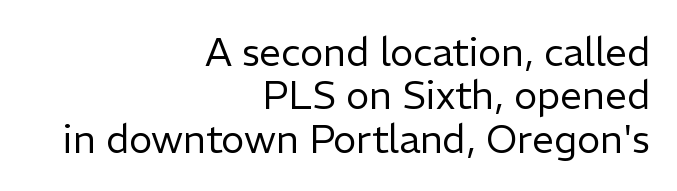
Q: Is the text bold? A: No.
Q: Is the text italic (slanted)? A: No, it is upright.
Q: Is the typeface a serif or a sans-serif typeface? A: Sans-serif.
Q: Is the text underlined? A: No.
Q: How is the paragraph aligned? A: Right-aligned.
Q: Is the spacing between letters normal or unusually wide? A: Normal.
Q: Is the spacing between lines tight, normal or loose? A: Tight.
Q: Width (condensed, normal, or wide)? A: Normal.
Q: Stroke contrast? A: Low.
Q: x-height? A: Medium.
Q: Monospaced? A: No.
